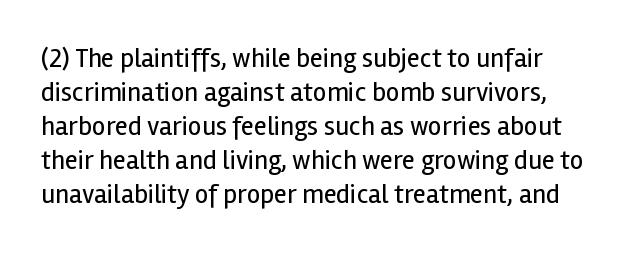
The foot of each line stays bare and open. Stems and bowls with no extra thickness — not bold. The space between consecutive lines is moderate. Posture: straight, roman, zero tilt.
